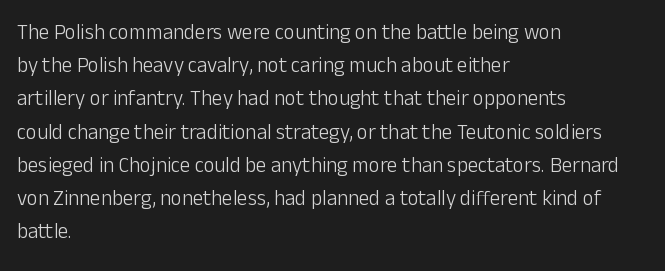
{"italic": "no", "bold": "no", "underline": "no", "align": "left", "line_spacing": "normal", "line_spacing_ratio": 1.58, "letter_spacing": "normal", "letter_spacing_em": 0.0, "glyph_px": 21}
